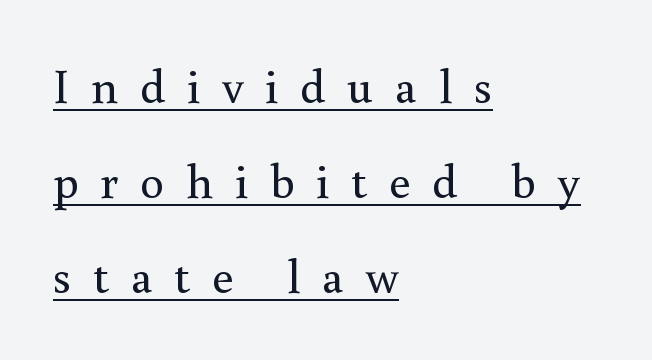
Q: Is the text bold? A: No.
Q: Is the text italic (slanted)? A: No, it is upright.
Q: Is the typeface a serif or a sans-serif typeface? A: Serif.
Q: Is the text underlined? A: Yes.
Q: How is the paragraph aligned? A: Left-aligned.
Q: Is the spacing between letters normal or unusually wide? A: Unusually wide.
Q: Is the spacing between lines tight, normal or loose? A: Loose.
Q: Width (condensed, normal, or wide)? A: Normal.
Q: x-height? A: Small.
Q: Monospaced? A: No.
